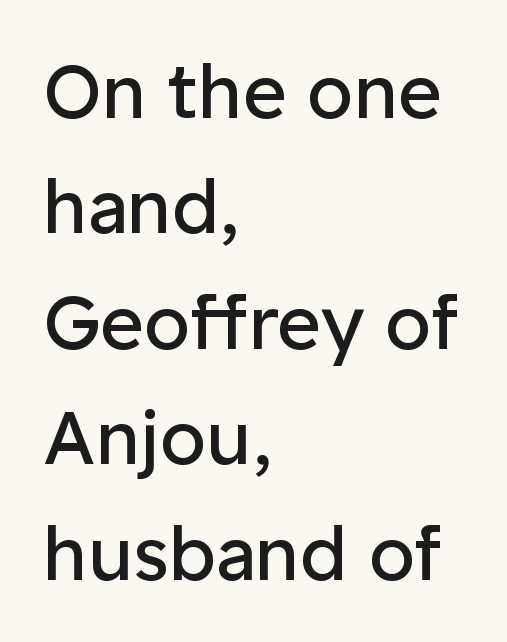
Each word holds together tightly as a unit, with standard inter-letter gaps. Underline: absent. Serifs: no, the terminals of the letterforms are clean. Nope, not italic — everything's standing straight. Line spacing here is normal.
